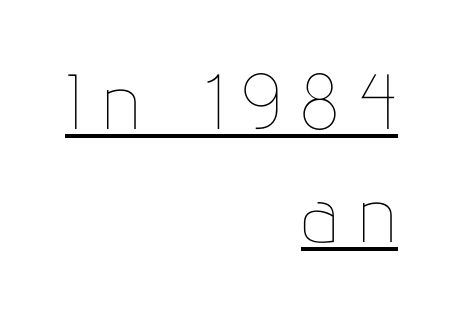
These lines sit exactly where default settings would place them. If you drew a ruler down the right edge, every line would touch it. You could not count columns in this text — the font is proportionally spaced. Rendered with straight, roman letterforms.
